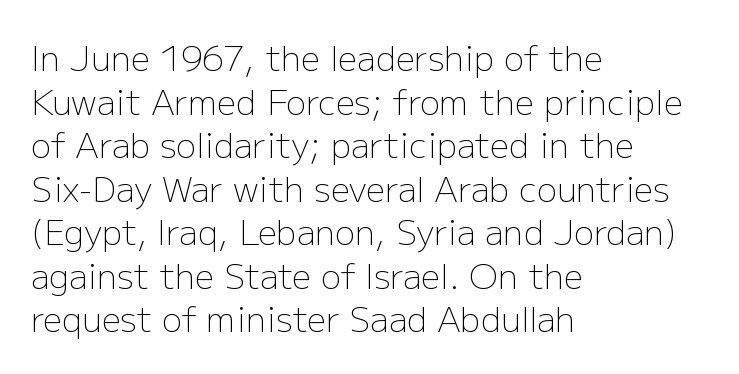
The image shows 34 px light sans-serif type, upright; set left-aligned, normal line spacing (1.28x), normal letter spacing, not underlined; low stroke contrast and a medium x-height.
